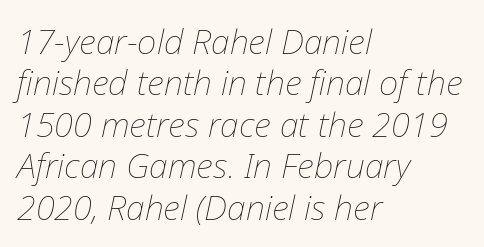
Q: Is the text bold? A: No.
Q: Is the text italic (slanted)? A: Yes, it leans right by about 12 degrees.
Q: Is the text underlined? A: No.
Q: How is the paragraph aligned? A: Left-aligned.
Q: Is the spacing between letters normal or unusually wide? A: Normal.
Q: Width (condensed, normal, or wide)? A: Normal.
Q: Stroke contrast? A: Low.
Q: x-height? A: Medium.
Q: Monospaced? A: No.
